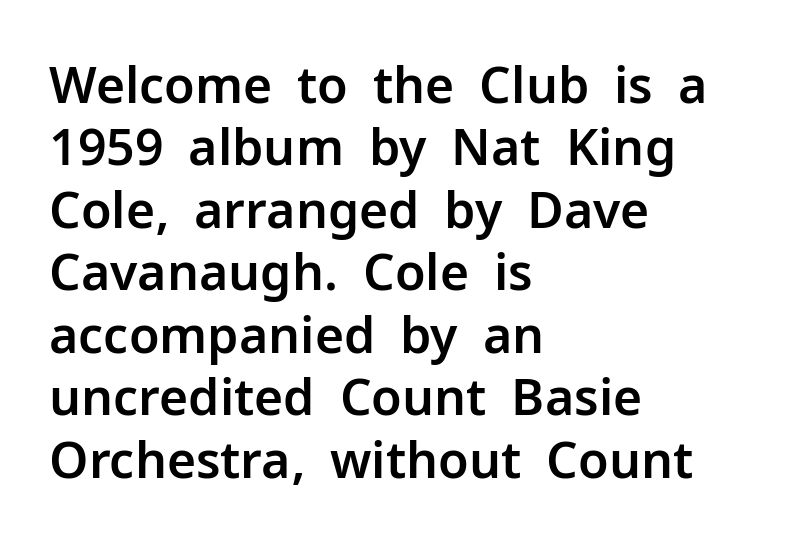
The image shows 50 px sans-serif type, upright; set left-aligned, normal line spacing (1.25x), normal letter spacing, not underlined; low stroke contrast and a medium x-height.
